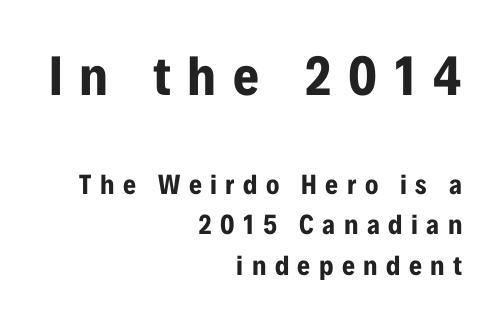
{"serif": "no", "italic": "no", "bold": "yes", "weight": "bold", "width": "condensed", "stroke_contrast": "low", "x_height": "medium", "monospaced": "no", "underline": "no", "align": "right", "line_spacing": "normal", "line_spacing_ratio": 1.46, "letter_spacing": "wide", "letter_spacing_em": 0.3, "larger_block": "first", "size_ratio": 2.0, "glyph_px": 56}
